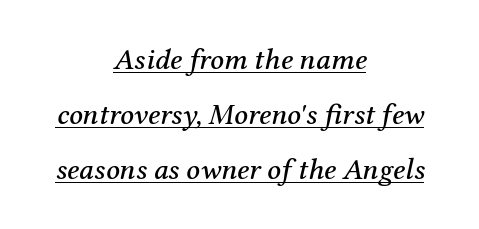
The image shows 30 px serif type, italic (leaning right); set centered, line spacing 1.83x, normal letter spacing, underlined; medium stroke contrast and a medium x-height.
